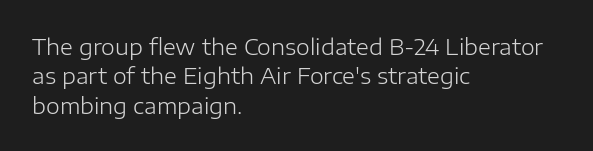
Q: Is the text bold? A: No.
Q: Is the text italic (slanted)? A: No, it is upright.
Q: Is the text underlined? A: No.
Q: How is the paragraph aligned? A: Left-aligned.
Q: Is the spacing between letters normal or unusually wide? A: Normal.
Q: Is the spacing between lines tight, normal or loose? A: Normal.
